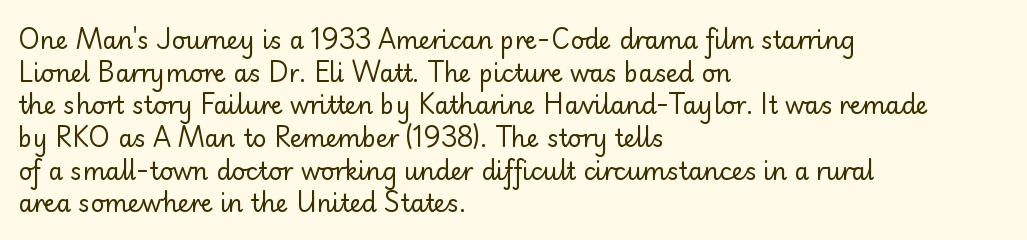
Q: Is the text bold? A: No.
Q: Is the text italic (slanted)? A: No, it is upright.
Q: Is the text underlined? A: No.
Q: How is the paragraph aligned? A: Left-aligned.
Q: Is the spacing between letters normal or unusually wide? A: Normal.
Q: Is the spacing between lines tight, normal or loose? A: Normal.
